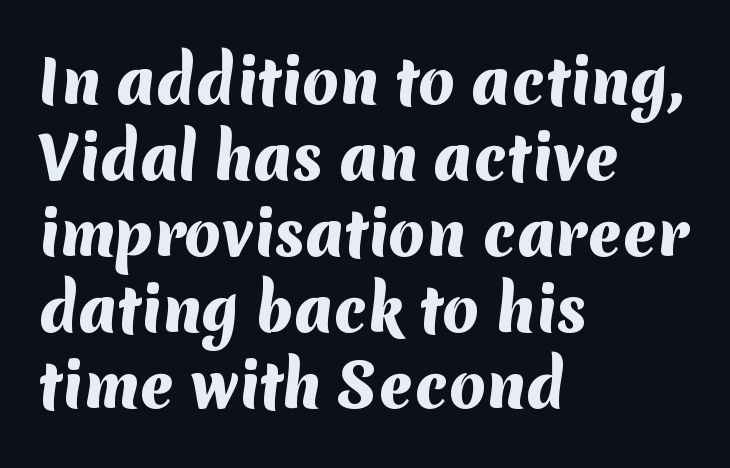
{"serif": "no", "bold": "yes", "weight": "heavy", "width": "normal", "stroke_contrast": "medium", "x_height": "medium", "monospaced": "no", "underline": "no", "align": "left", "line_spacing": "normal", "line_spacing_ratio": 1.29, "letter_spacing": "normal", "letter_spacing_em": 0.0, "glyph_px": 59}
